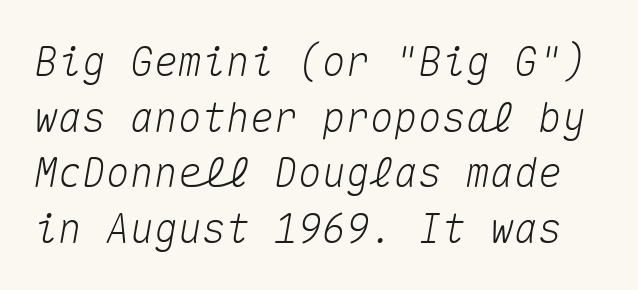
The image shows 40 px text type, italic (leaning right), monospaced; set normal line spacing (1.39x), normal letter spacing, not underlined; medium stroke contrast and a medium x-height.
